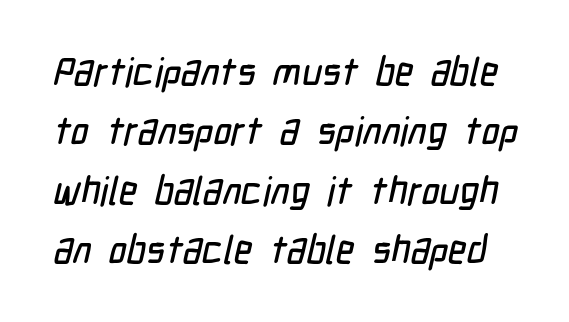
{"serif": "no", "width": "condensed", "stroke_contrast": "low", "x_height": "medium", "monospaced": "no", "underline": "no", "line_spacing": "normal", "line_spacing_ratio": 1.52, "letter_spacing": "normal", "letter_spacing_em": 0.0, "glyph_px": 39}
